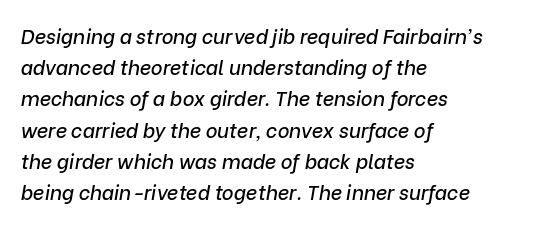
{"italic": "yes", "lean": "right", "slant_degrees": 9, "underline": "no", "align": "left", "line_spacing": "normal", "line_spacing_ratio": 1.56, "letter_spacing": "normal", "letter_spacing_em": 0.0, "glyph_px": 20}
